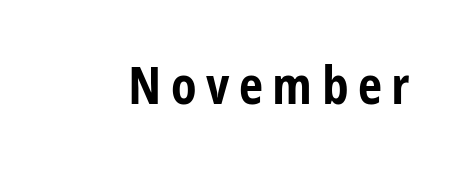
{"serif": "no", "italic": "no", "bold": "yes", "weight": "bold", "width": "condensed", "stroke_contrast": "low", "x_height": "large", "monospaced": "no", "underline": "no", "glyph_px": 53}
